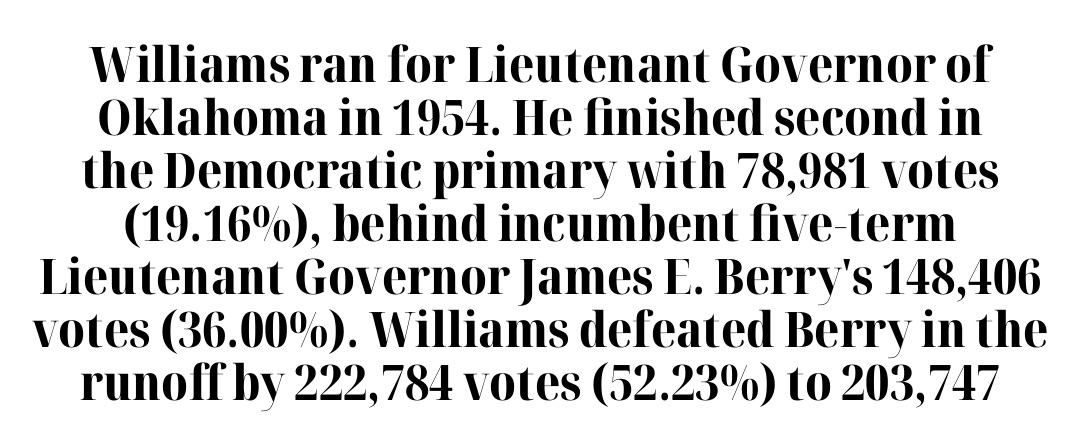
{"serif": "yes", "italic": "no", "bold": "yes", "weight": "bold", "width": "normal", "stroke_contrast": "high", "x_height": "medium", "monospaced": "no", "underline": "no", "line_spacing": "tight", "line_spacing_ratio": 1.08, "letter_spacing": "normal", "letter_spacing_em": 0.0, "glyph_px": 49}
